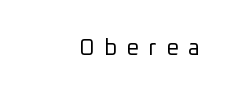
{"italic": "no", "bold": "no", "underline": "no", "align": "right", "letter_spacing": "wide", "letter_spacing_em": 0.43, "glyph_px": 22}
